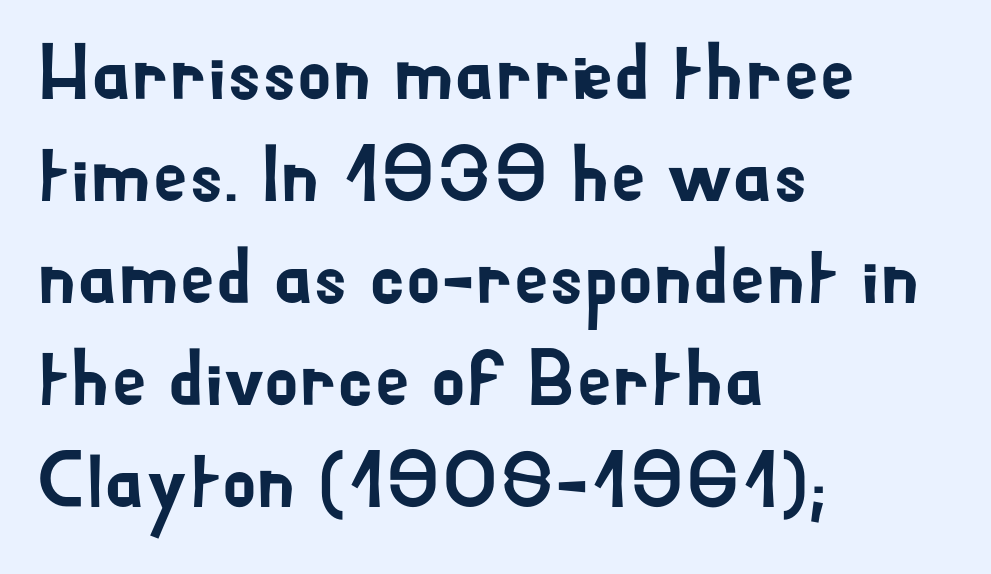
{"serif": "no", "italic": "no", "width": "normal", "stroke_contrast": "low", "x_height": "small", "monospaced": "no", "underline": "no", "align": "left", "line_spacing": "normal", "line_spacing_ratio": 1.29, "letter_spacing": "normal", "letter_spacing_em": 0.0, "glyph_px": 79}
